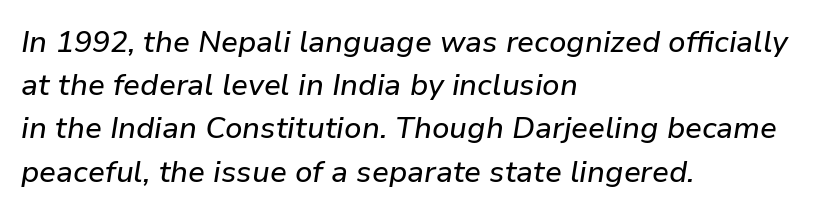
{"italic": "yes", "lean": "right", "slant_degrees": 9, "width": "normal", "stroke_contrast": "low", "x_height": "medium", "monospaced": "no", "underline": "no", "align": "left", "line_spacing": "normal", "line_spacing_ratio": 1.44, "letter_spacing": "normal", "letter_spacing_em": 0.0, "glyph_px": 30}
